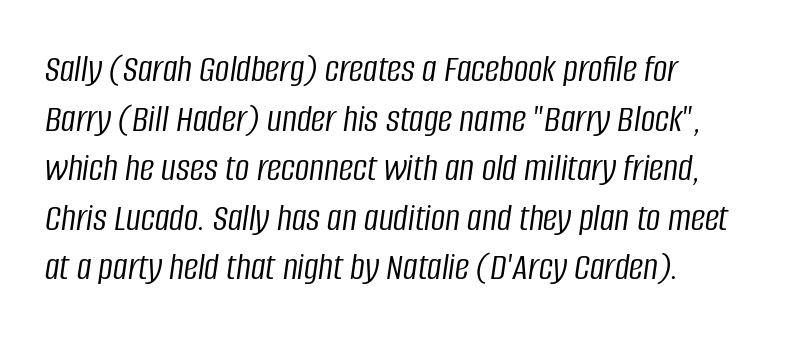
The image shows 40 px light, condensed type, italic (leaning right); set left-aligned, line spacing 1.24x, normal letter spacing, not underlined; low stroke contrast and a large x-height.
